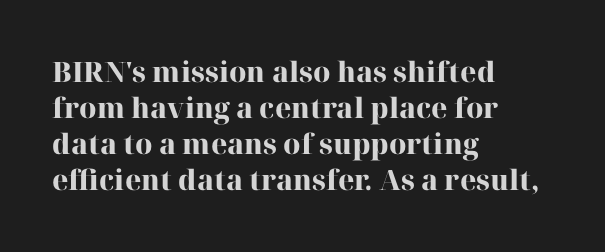
The image shows 28 px heavy serif type, upright; set left-aligned, normal line spacing (1.29x), normal letter spacing, not underlined; high stroke contrast and a medium x-height.
